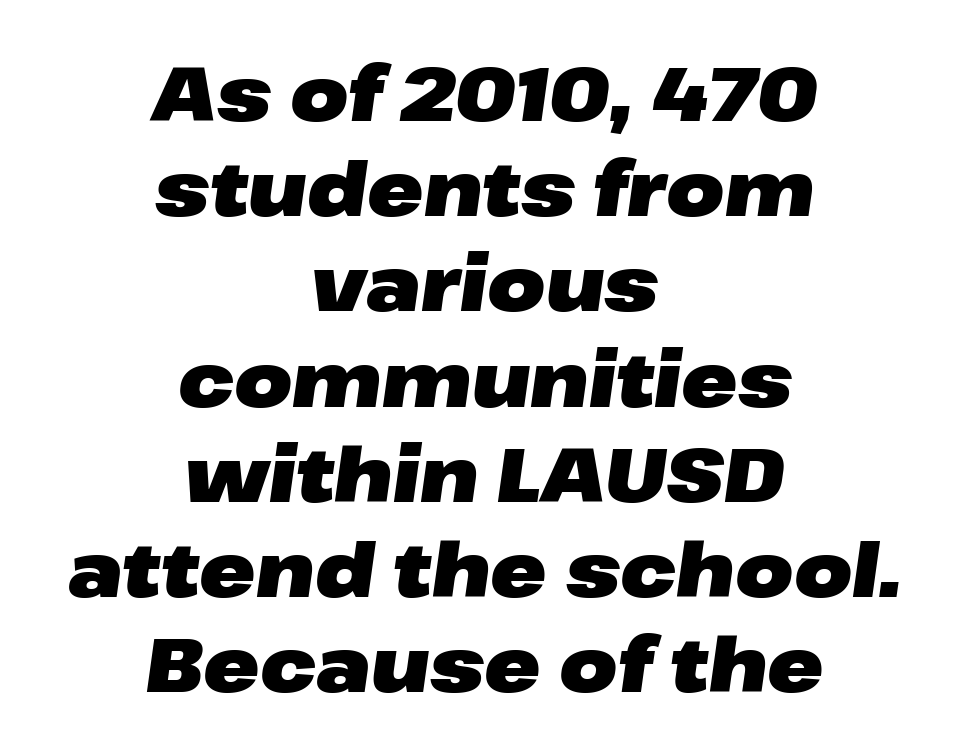
Tall strokes in this sample are angled rather than plumb. Check under the words: just untouched page. Evenly set lines give the paragraph a standard silhouette. Notice how the passage keeps no hard edge, just a central spine. Caption: bold face, heavy strokes.
